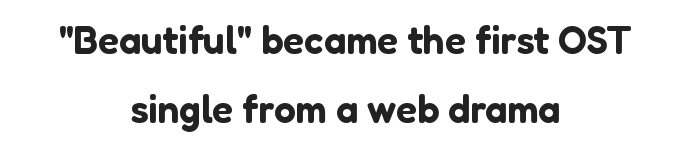
These lines are rendered in a variable-pitch font. These lines are centered, leaving both edges ragged. Type without underlining. Serif or sans? Sans — the stroke terminals are bare. The line texture is even and compact thanks to regular tracking.
